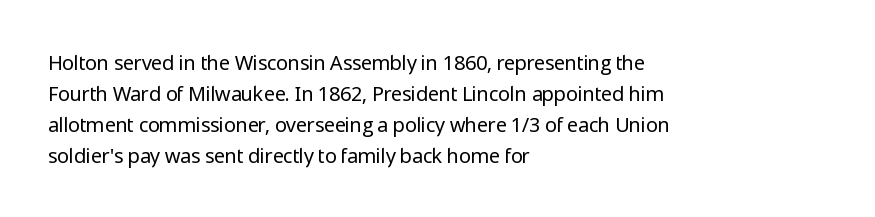
{"italic": "no", "bold": "no", "underline": "no", "align": "left", "line_spacing": "normal", "line_spacing_ratio": 1.55, "letter_spacing": "normal", "letter_spacing_em": 0.0, "glyph_px": 20}
